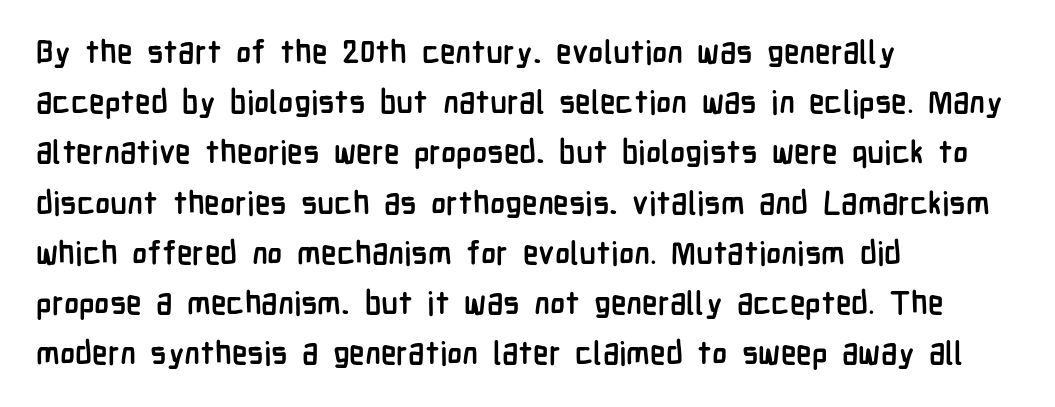
{"serif": "no", "italic": "no", "bold": "yes", "weight": "semibold", "width": "condensed", "stroke_contrast": "low", "x_height": "medium", "monospaced": "no", "underline": "no", "align": "left", "line_spacing": "normal", "line_spacing_ratio": 1.57, "letter_spacing": "normal", "letter_spacing_em": 0.0, "glyph_px": 32}
